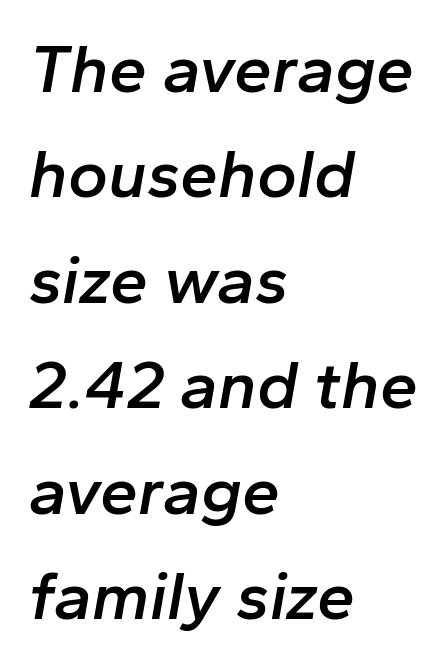
Q: Is the text bold? A: Semi-bold.
Q: Is the text italic (slanted)? A: Yes, it leans right by about 10 degrees.
Q: Is the text underlined? A: No.
Q: How is the paragraph aligned? A: Left-aligned.
Q: Is the spacing between letters normal or unusually wide? A: Normal.
Q: Is the spacing between lines tight, normal or loose? A: Normal.
Q: Width (condensed, normal, or wide)? A: Normal.
Q: Stroke contrast? A: Low.
Q: x-height? A: Medium.
Q: Monospaced? A: No.
